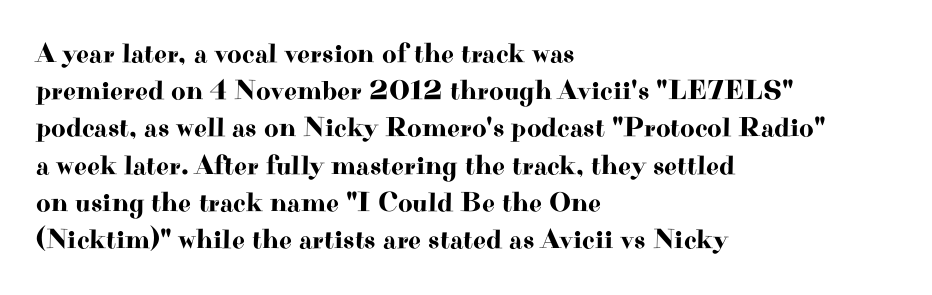
Spacing between characters is what you'd get straight out of the box. Casual observation: everything's shoved over to the left. Leading: standard. You could not count columns in this text — the font is proportionally spaced. Every stem runs plumb, perpendicular to the baseline. The zone under the glyphs is completely vacant.
